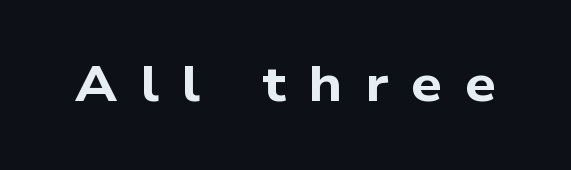
Q: Is the text bold? A: Yes.
Q: Is the typeface a serif or a sans-serif typeface? A: Sans-serif.
Q: Is the text underlined? A: No.
Q: Is the spacing between letters normal or unusually wide? A: Unusually wide.
Q: Width (condensed, normal, or wide)? A: Wide.
Q: Stroke contrast? A: Low.
Q: x-height? A: Medium.
Q: Monospaced? A: No.
